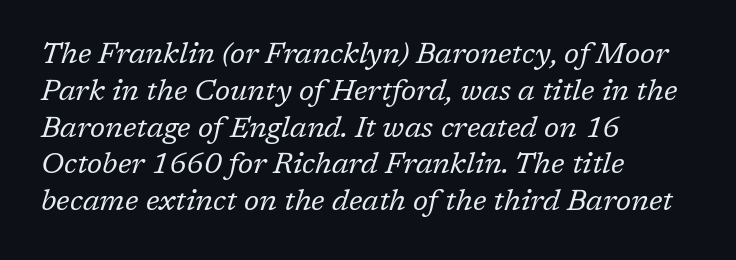
{"serif": "yes", "italic": "yes", "lean": "right", "slant_degrees": 17, "bold": "no", "weight": "regular", "width": "normal", "stroke_contrast": "low", "x_height": "medium", "monospaced": "no", "underline": "no", "align": "left", "line_spacing": "normal", "line_spacing_ratio": 1.27, "letter_spacing": "normal", "letter_spacing_em": 0.0, "glyph_px": 29}
